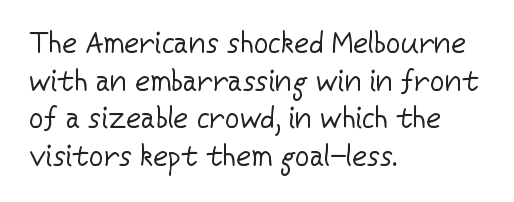
Is the letter spacing exaggerated? No — it looks like the ordinary default. Compared with a typical body face, this is equally light or lighter still. The axis of the letterforms is exactly vertical. Nothing sits at the stroke ends, so this counts as sans-serif. You could not count columns in this text — the font is proportionally spaced. In CSS terms this would be text-align: left.
